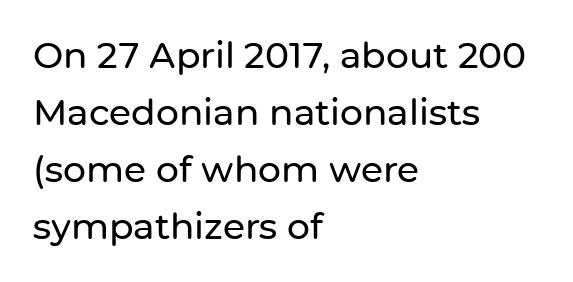
{"serif": "no", "italic": "no", "width": "normal", "stroke_contrast": "low", "x_height": "medium", "monospaced": "no", "underline": "no", "align": "left", "line_spacing": "normal", "line_spacing_ratio": 1.58, "letter_spacing": "normal", "letter_spacing_em": 0.0, "glyph_px": 36}
